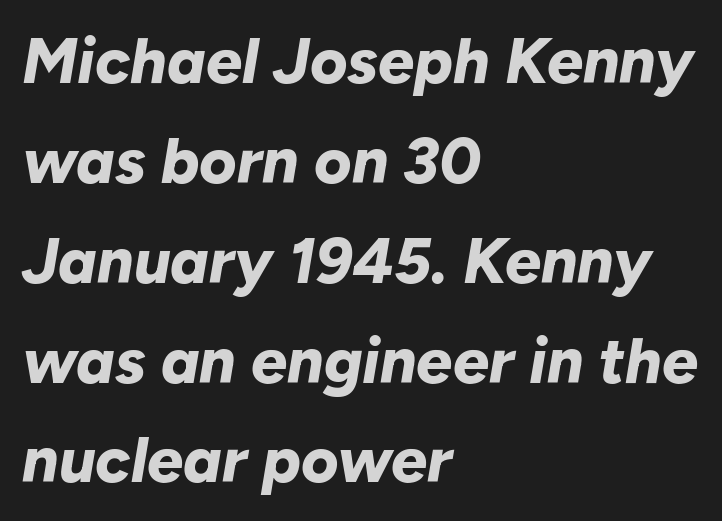
{"italic": "yes", "lean": "right", "slant_degrees": 10, "bold": "yes", "weight": "bold", "width": "normal", "stroke_contrast": "low", "x_height": "medium", "monospaced": "no", "underline": "no", "align": "left", "line_spacing": "normal", "line_spacing_ratio": 1.56, "letter_spacing": "normal", "letter_spacing_em": 0.0, "glyph_px": 64}
